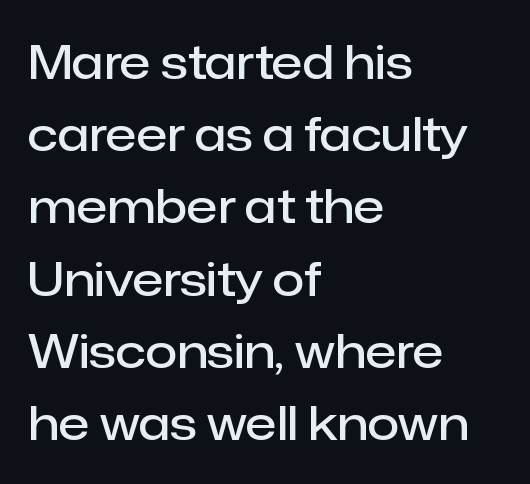
The image shows 46 px semibold sans-serif type, upright; set left-aligned, normal line spacing (1.57x), normal letter spacing, not underlined; low stroke contrast and a medium x-height.
